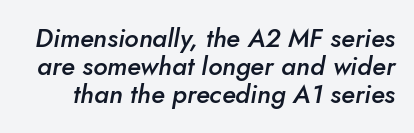
The image shows 26 px text type, italic (leaning right); set tight line spacing (1.08x), normal letter spacing, not underlined.
